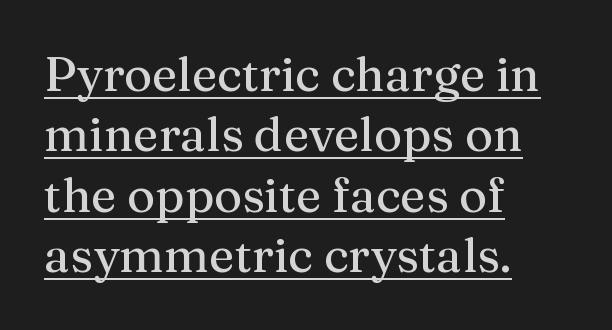
The image shows 48 px serif type, upright; set left-aligned, normal line spacing (1.26x), normal letter spacing, underlined; medium stroke contrast and a medium x-height.
